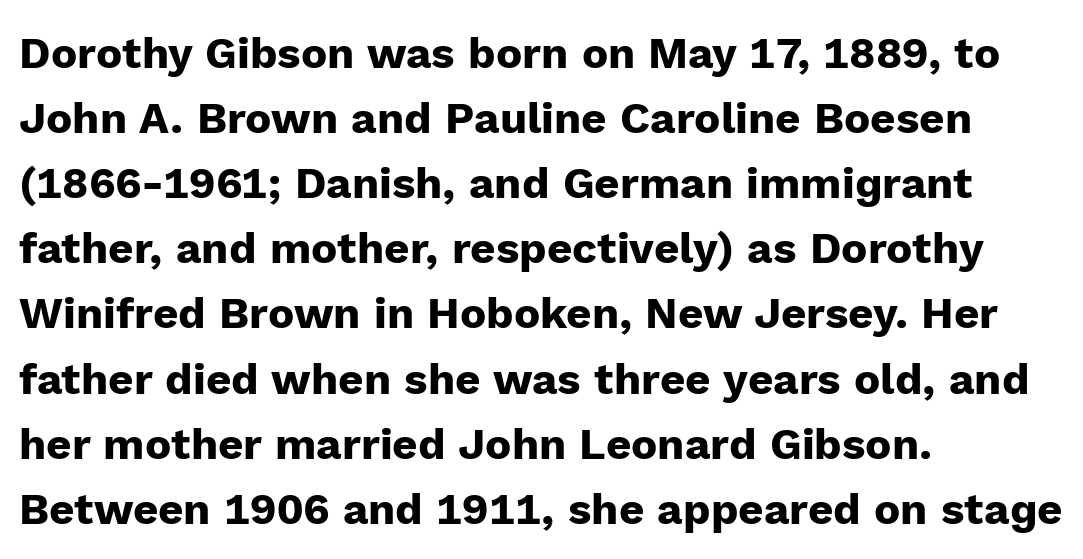
Q: Is the text bold? A: Yes.
Q: Is the text italic (slanted)? A: No, it is upright.
Q: Is the typeface a serif or a sans-serif typeface? A: Sans-serif.
Q: Is the text underlined? A: No.
Q: How is the paragraph aligned? A: Left-aligned.
Q: Is the spacing between letters normal or unusually wide? A: Normal.
Q: Is the spacing between lines tight, normal or loose? A: Normal.
Q: Width (condensed, normal, or wide)? A: Normal.
Q: Stroke contrast? A: Low.
Q: x-height? A: Medium.
Q: Monospaced? A: No.
